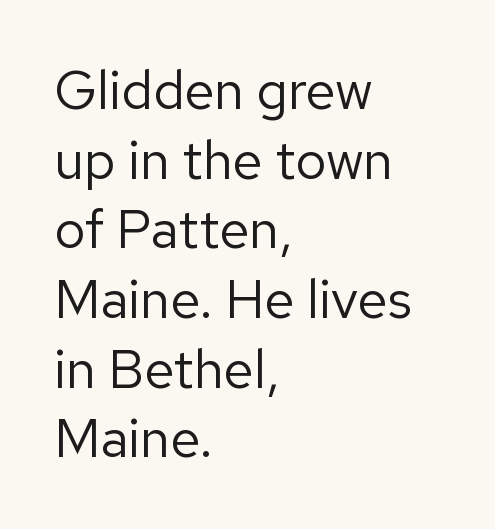
The designer went with a sans here, leaving each stem footless. Glance below the letters and you will spot only blank space. Weight: not bold — regular or lighter. Interline gaps are of average width in this sample.
